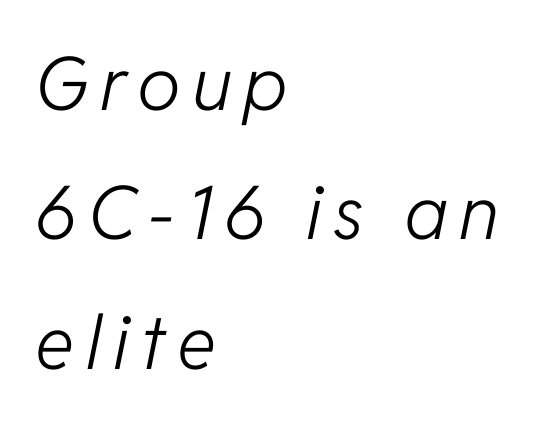
The image shows 74 px light type, italic (leaning right); set left-aligned, line spacing 1.75x, not underlined; low stroke contrast and a medium x-height.
